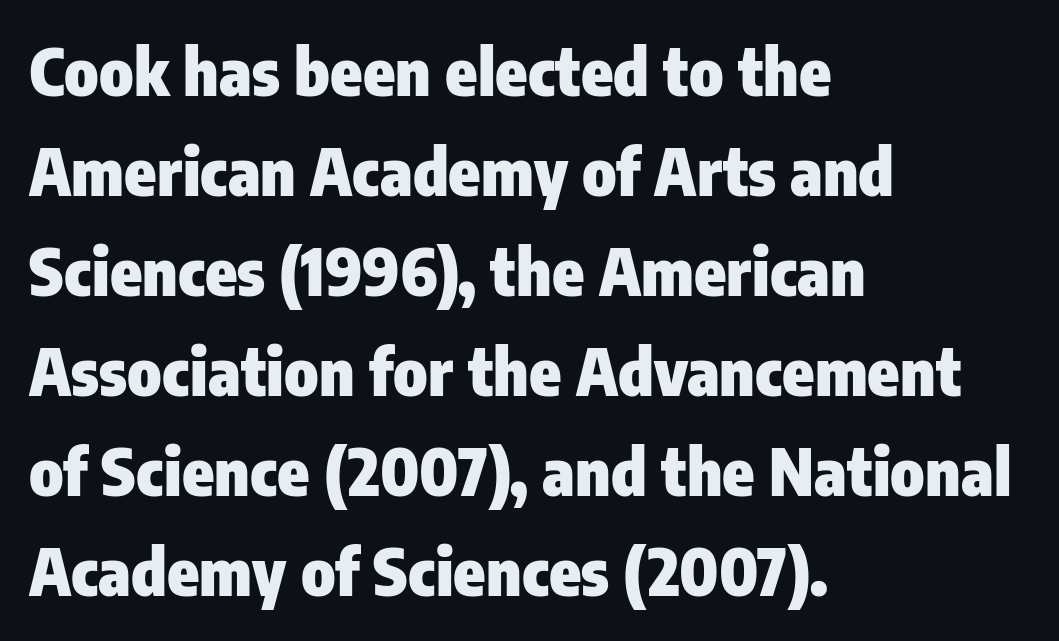
{"serif": "no", "italic": "no", "bold": "yes", "weight": "heavy", "width": "condensed", "stroke_contrast": "low", "x_height": "medium", "monospaced": "no", "underline": "no", "align": "left", "line_spacing": "normal", "line_spacing_ratio": 1.54, "letter_spacing": "normal", "letter_spacing_em": 0.0, "glyph_px": 65}
